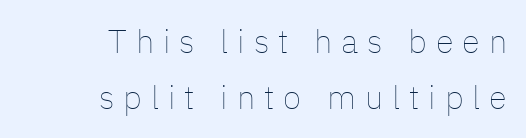
The space between consecutive lines is moderate. Alignment: flush right. Bold? No — there's no thickening of the strokes. This is the regular roman posture of the typeface.
